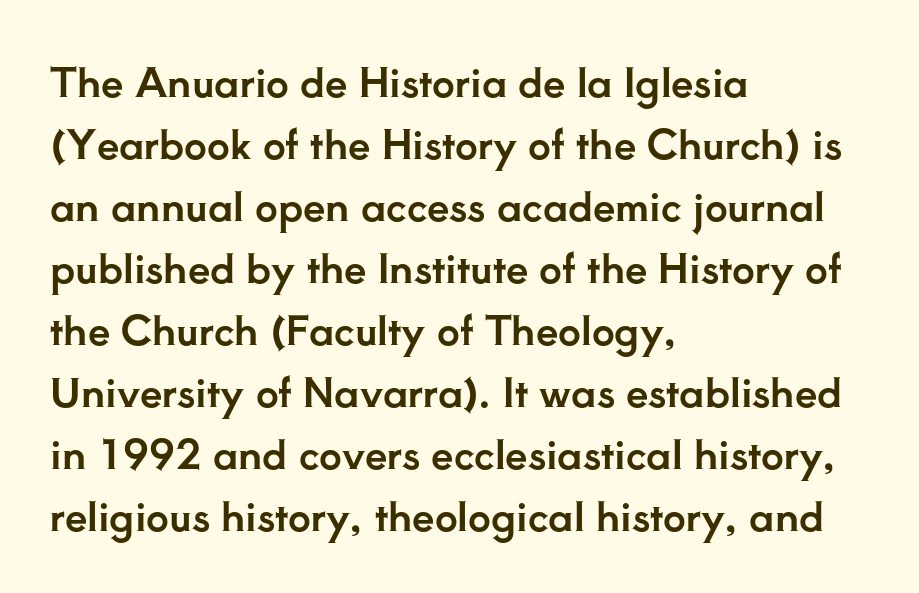
You can tell from the footed stems that serif type was used. Notice how the stems are strictly vertical — no italics here. Letter spacing: default. These lines sit exactly where default settings would place them.
